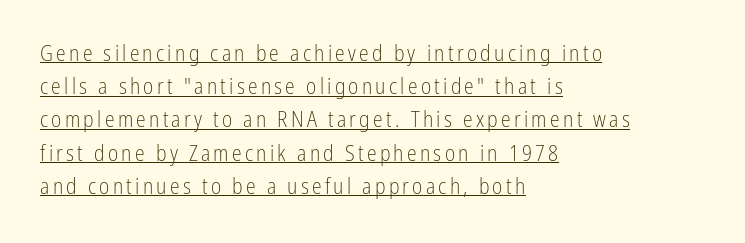
The lettering stays uniformly vertical, giving the passage a roman look. Underline: present. Teacher's note: observe the even left margin — that is flush-left alignment. This sample keeps an unexceptional amount of space between lines.
